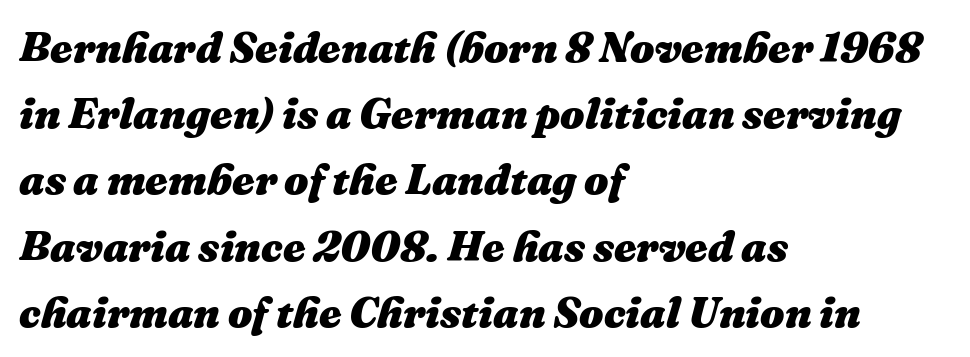
Here the designer chose a conventional face with non-uniform glyph widths. What's the leading like? Ordinary, nothing unusual. This sample uses an oblique cut, with every glyph tilted off the vertical. Short note: letters normally spaced. Typesetter's note: full bold, strokes at maximum text heaviness. Decoration check: the copy has no underline.
